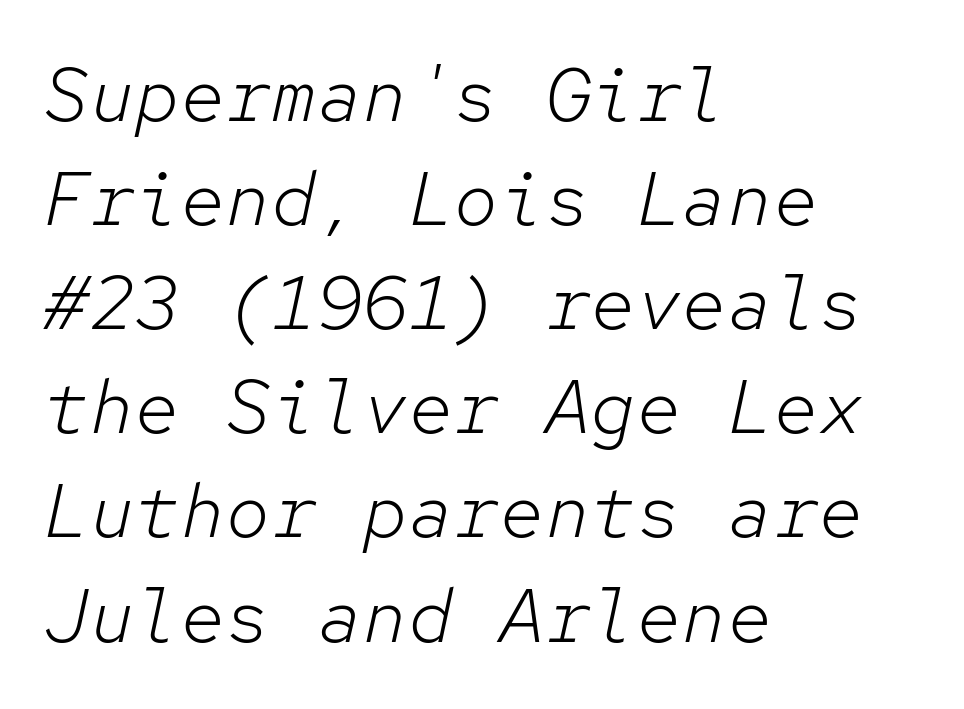
Rendered with sloped, italic letterforms. The block of text has a typical density, with ordinary space between rows. The string is rendered with underlining switched off. All the whitespace from short lines collects on the right. Characters follow at the spacing the type designer built in.
